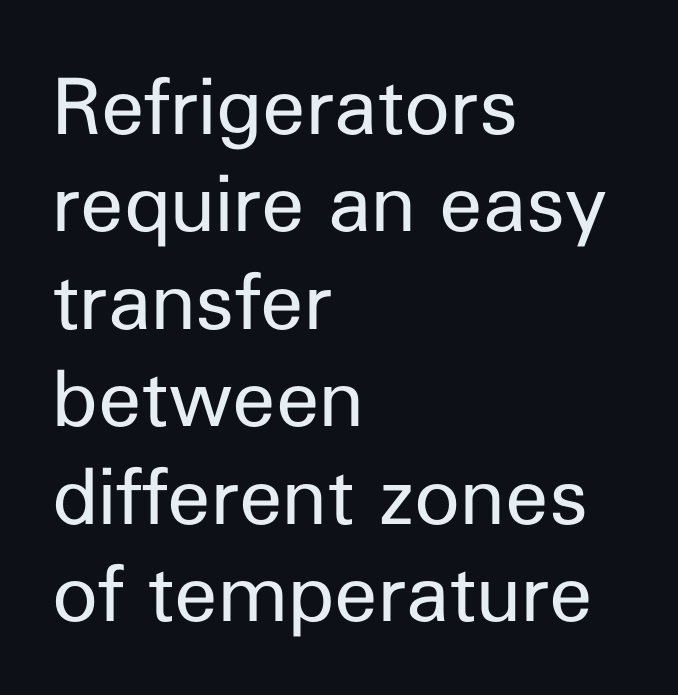
{"serif": "no", "italic": "no", "bold": "no", "weight": "regular", "width": "normal", "stroke_contrast": "low", "x_height": "medium", "monospaced": "no", "underline": "no", "align": "left", "line_spacing": "normal", "line_spacing_ratio": 1.25, "letter_spacing": "normal", "letter_spacing_em": 0.0, "glyph_px": 78}
